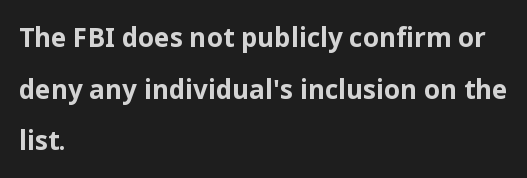
Q: Is the text bold? A: Yes.
Q: Is the text italic (slanted)? A: No, it is upright.
Q: Is the text underlined? A: No.
Q: How is the paragraph aligned? A: Left-aligned.
Q: Is the spacing between letters normal or unusually wide? A: Normal.
Q: Is the spacing between lines tight, normal or loose? A: Loose.
